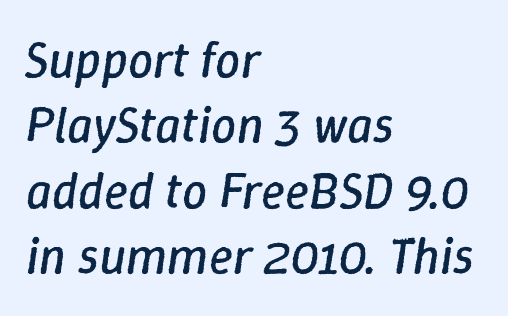
{"italic": "yes", "lean": "right", "slant_degrees": 9, "bold": "no", "weight": "regular", "width": "normal", "stroke_contrast": "low", "x_height": "medium", "monospaced": "no", "underline": "no", "align": "left", "line_spacing": "normal", "line_spacing_ratio": 1.31, "letter_spacing": "normal", "letter_spacing_em": 0.0, "glyph_px": 50}
